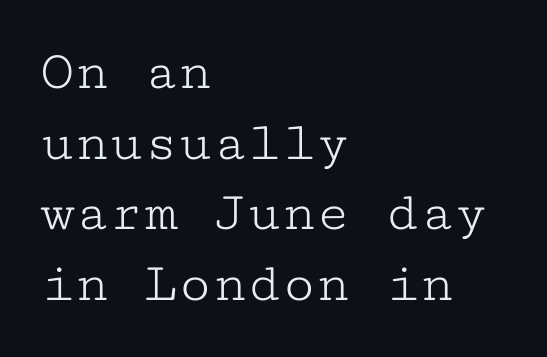
Q: Is the text bold? A: No.
Q: Is the text italic (slanted)? A: No, it is upright.
Q: Is the typeface a serif or a sans-serif typeface? A: Serif.
Q: Is the text underlined? A: No.
Q: How is the paragraph aligned? A: Left-aligned.
Q: Is the spacing between letters normal or unusually wide? A: Normal.
Q: Width (condensed, normal, or wide)? A: Wide.
Q: Stroke contrast? A: Low.
Q: x-height? A: Medium.
Q: Monospaced? A: Yes.
